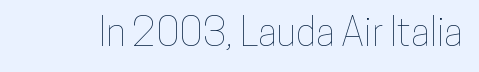
Q: Is the text italic (slanted)? A: No, it is upright.
Q: Is the text underlined? A: No.
Q: Is the spacing between letters normal or unusually wide? A: Normal.
Q: Width (condensed, normal, or wide)? A: Condensed.
Q: Stroke contrast? A: Low.
Q: x-height? A: Medium.
Q: Monospaced? A: No.
